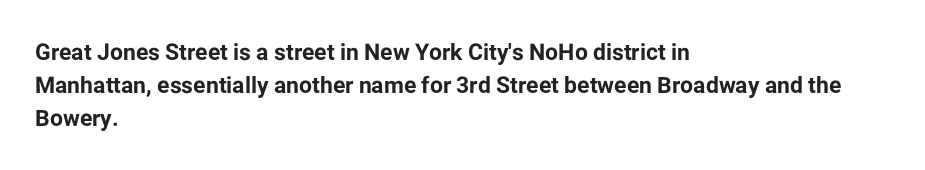
The image shows 23 px bold type, upright; set left-aligned, normal line spacing (1.44x), normal letter spacing, not underlined.
